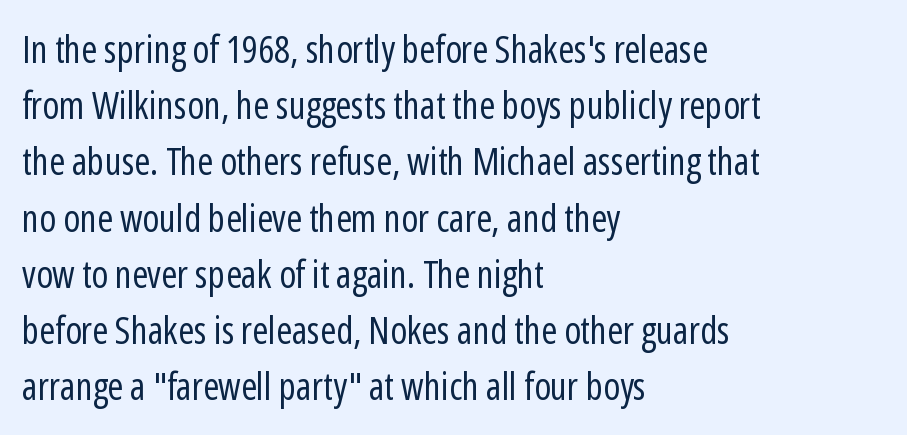
The image shows 38 px regular-weight, condensed sans-serif type, upright; set left-aligned, normal line spacing (1.48x), normal letter spacing, not underlined; low stroke contrast and a medium x-height.
